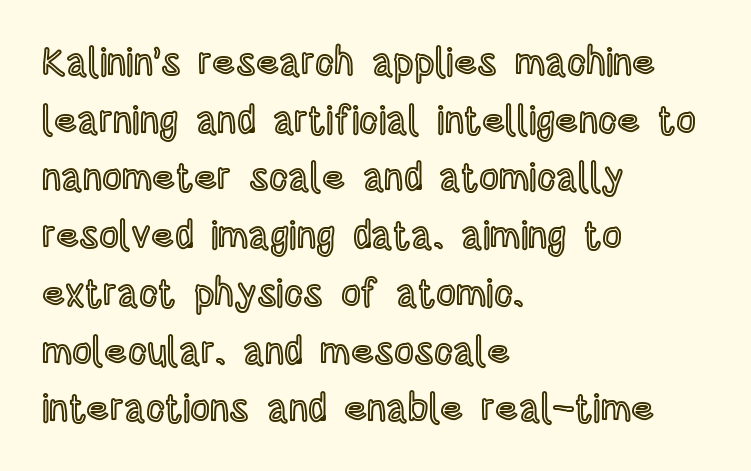
{"italic": "no", "width": "condensed", "x_height": "large", "monospaced": "no", "underline": "no", "align": "left", "line_spacing": "normal", "line_spacing_ratio": 1.48, "letter_spacing": "normal", "letter_spacing_em": 0.0, "glyph_px": 39}
